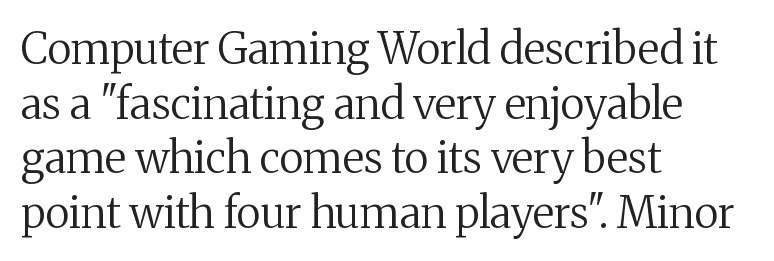
{"serif": "yes", "italic": "no", "bold": "no", "weight": "regular", "width": "normal", "stroke_contrast": "medium", "x_height": "medium", "monospaced": "no", "underline": "no", "align": "left", "line_spacing": "normal", "line_spacing_ratio": 1.27, "letter_spacing": "normal", "letter_spacing_em": 0.0, "glyph_px": 43}
